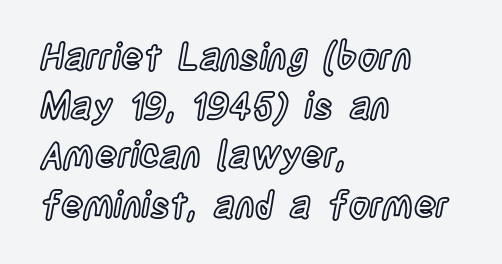
The image shows 37 px condensed type; set left-aligned, normal line spacing (1.33x), normal letter spacing, not underlined; a large x-height.
